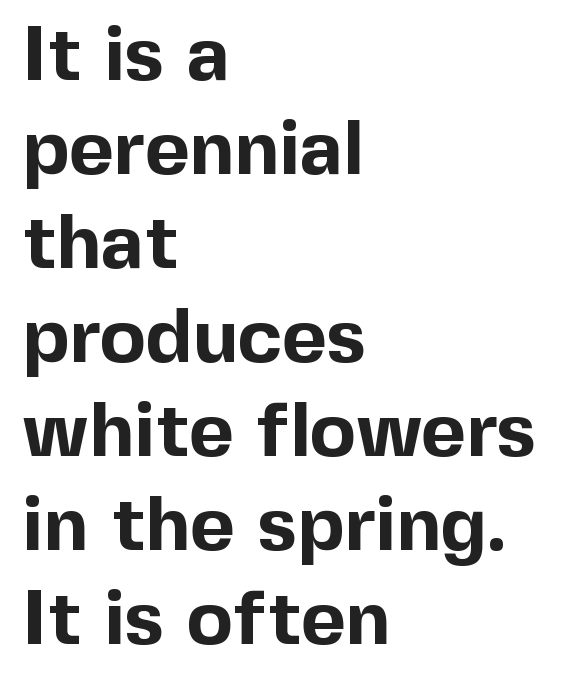
Glyph-to-glyph distance matches everyday printed text. In terms of letterform style, serifs are entirely absent. These lines carry a lot of weight — the face is fully bold. These lines are set flush left with a ragged right edge. Plain, unruled lines of type.
